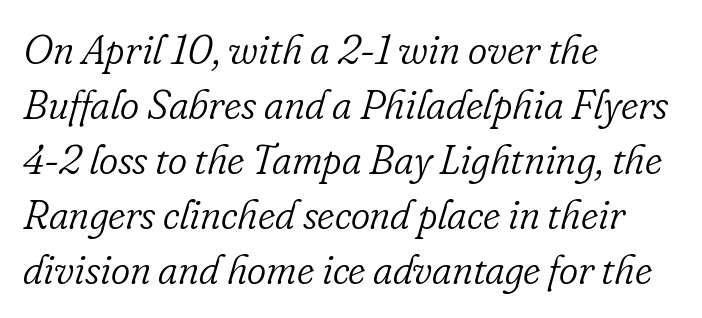
Q: Is the text bold? A: No.
Q: Is the text italic (slanted)? A: Yes, it leans right by about 16 degrees.
Q: Is the typeface a serif or a sans-serif typeface? A: Serif.
Q: Is the text underlined? A: No.
Q: How is the paragraph aligned? A: Left-aligned.
Q: Is the spacing between letters normal or unusually wide? A: Normal.
Q: Is the spacing between lines tight, normal or loose? A: Normal.
Q: Width (condensed, normal, or wide)? A: Normal.
Q: Stroke contrast? A: Low.
Q: x-height? A: Small.
Q: Monospaced? A: No.
